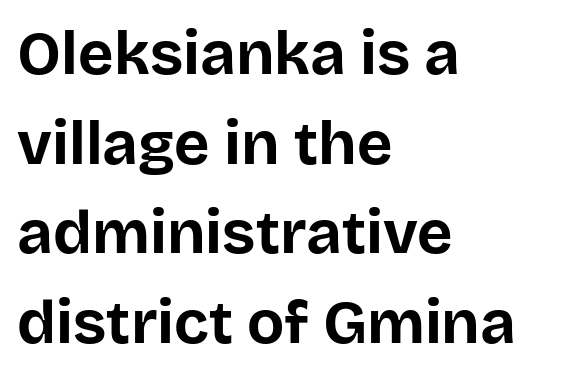
Q: Is the text bold? A: Yes.
Q: Is the text italic (slanted)? A: No, it is upright.
Q: Is the typeface a serif or a sans-serif typeface? A: Sans-serif.
Q: Is the text underlined? A: No.
Q: How is the paragraph aligned? A: Left-aligned.
Q: Is the spacing between letters normal or unusually wide? A: Normal.
Q: Is the spacing between lines tight, normal or loose? A: Normal.
Q: Width (condensed, normal, or wide)? A: Normal.
Q: Stroke contrast? A: Low.
Q: x-height? A: Large.
Q: Monospaced? A: No.
